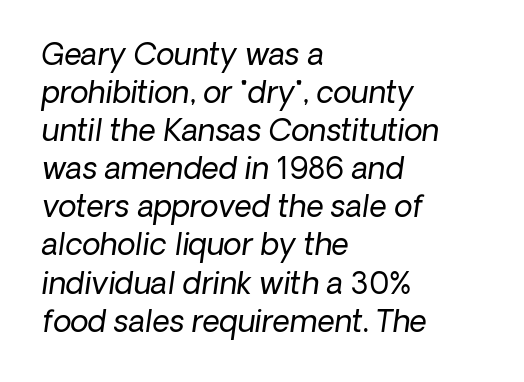
Q: Is the text bold? A: No.
Q: Is the text italic (slanted)? A: Yes, it leans right by about 8 degrees.
Q: Is the text underlined? A: No.
Q: How is the paragraph aligned? A: Left-aligned.
Q: Is the spacing between letters normal or unusually wide? A: Normal.
Q: Is the spacing between lines tight, normal or loose? A: Normal.
Q: Width (condensed, normal, or wide)? A: Normal.
Q: Stroke contrast? A: Low.
Q: x-height? A: Medium.
Q: Monospaced? A: No.
